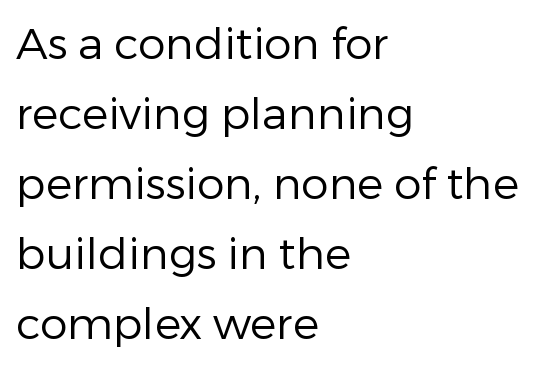
Q: Is the text bold? A: No.
Q: Is the text italic (slanted)? A: No, it is upright.
Q: Is the typeface a serif or a sans-serif typeface? A: Sans-serif.
Q: Is the text underlined? A: No.
Q: How is the paragraph aligned? A: Left-aligned.
Q: Is the spacing between letters normal or unusually wide? A: Normal.
Q: Is the spacing between lines tight, normal or loose? A: Normal.
Q: Width (condensed, normal, or wide)? A: Normal.
Q: Stroke contrast? A: Low.
Q: x-height? A: Medium.
Q: Monospaced? A: No.
